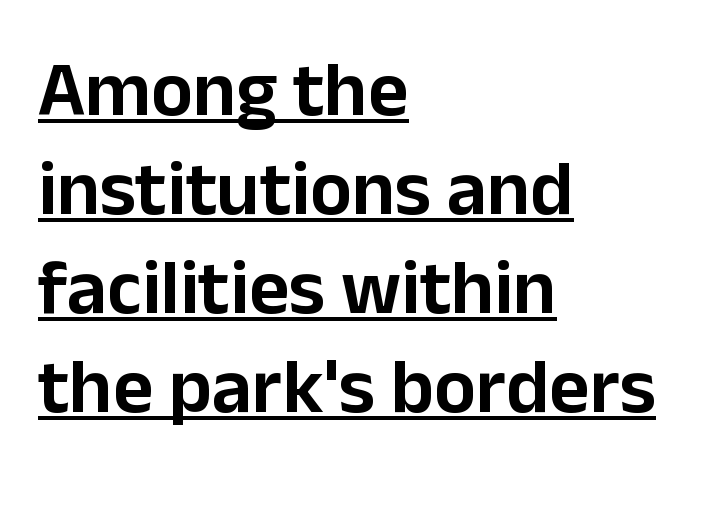
The image shows 78 px sans-serif type, upright; set left-aligned, normal line spacing (1.27x), normal letter spacing, underlined; low stroke contrast and a medium x-height.
